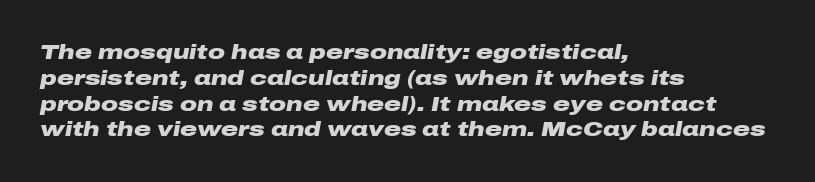
Q: Is the text bold? A: Yes.
Q: Is the text italic (slanted)? A: Yes, it leans right by about 10 degrees.
Q: Is the text underlined? A: No.
Q: How is the paragraph aligned? A: Left-aligned.
Q: Is the spacing between letters normal or unusually wide? A: Normal.
